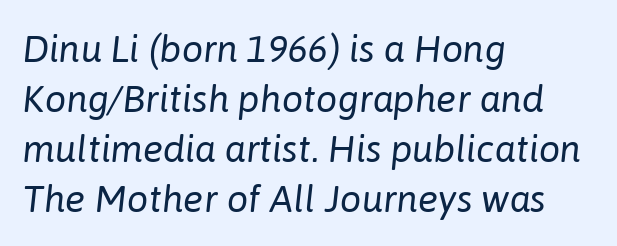
Q: Is the text bold? A: No.
Q: Is the text italic (slanted)? A: Yes, it leans right by about 6 degrees.
Q: Is the text underlined? A: No.
Q: How is the paragraph aligned? A: Left-aligned.
Q: Is the spacing between letters normal or unusually wide? A: Normal.
Q: Is the spacing between lines tight, normal or loose? A: Normal.
Q: Width (condensed, normal, or wide)? A: Normal.
Q: Stroke contrast? A: Low.
Q: x-height? A: Medium.
Q: Monospaced? A: No.
